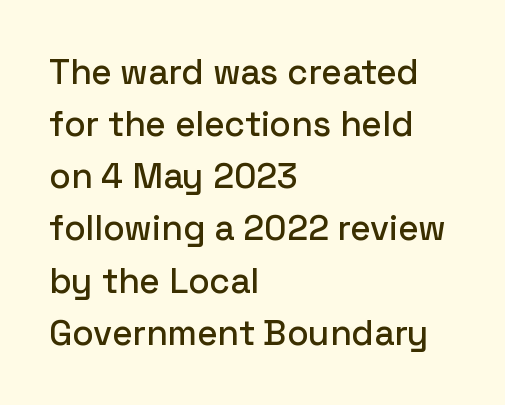
Q: Is the text italic (slanted)? A: No, it is upright.
Q: Is the typeface a serif or a sans-serif typeface? A: Sans-serif.
Q: Is the text underlined? A: No.
Q: How is the paragraph aligned? A: Left-aligned.
Q: Is the spacing between letters normal or unusually wide? A: Normal.
Q: Is the spacing between lines tight, normal or loose? A: Normal.
Q: Width (condensed, normal, or wide)? A: Normal.
Q: Stroke contrast? A: Low.
Q: x-height? A: Medium.
Q: Monospaced? A: No.
